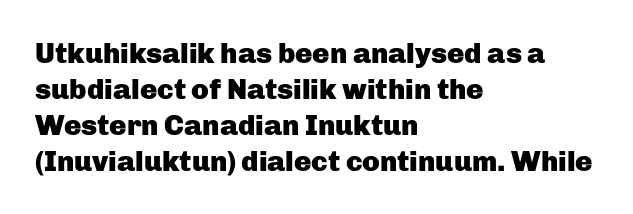
Q: Is the text bold? A: Yes.
Q: Is the text italic (slanted)? A: No, it is upright.
Q: Is the typeface a serif or a sans-serif typeface? A: Sans-serif.
Q: Is the text underlined? A: No.
Q: How is the paragraph aligned? A: Left-aligned.
Q: Is the spacing between letters normal or unusually wide? A: Normal.
Q: Width (condensed, normal, or wide)? A: Normal.
Q: Stroke contrast? A: Low.
Q: x-height? A: Medium.
Q: Monospaced? A: No.
